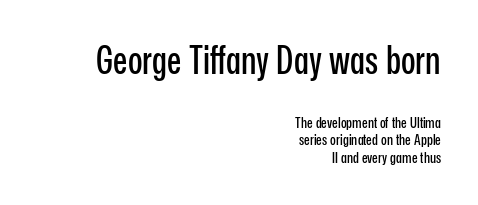
Here the designer chose a conventional face with non-uniform glyph widths. Size hierarchy here favors the leading block over the trailing one. Descender tails drop into unmarked territory. Is there any slant? The stems are plumb. Casual observation: everything's shoved over to the right.
